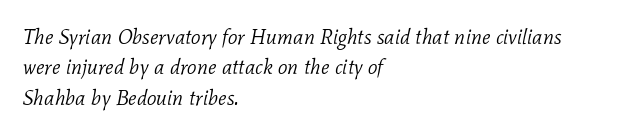
Q: Is the text bold? A: No.
Q: Is the text italic (slanted)? A: Yes, it leans right by about 11 degrees.
Q: Is the text underlined? A: No.
Q: How is the paragraph aligned? A: Left-aligned.
Q: Is the spacing between letters normal or unusually wide? A: Normal.
Q: Is the spacing between lines tight, normal or loose? A: Normal.
